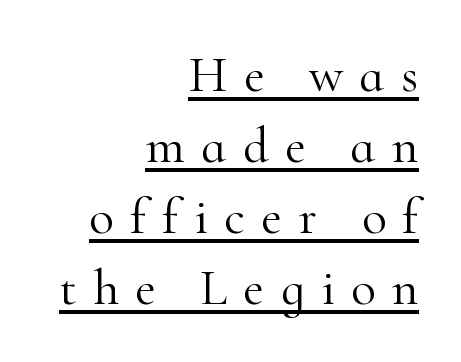
The image shows 51 px light serif type, upright; set right-aligned, normal line spacing (1.39x), unusually wide letter spacing (+0.32 em), underlined; high stroke contrast and a small x-height.
